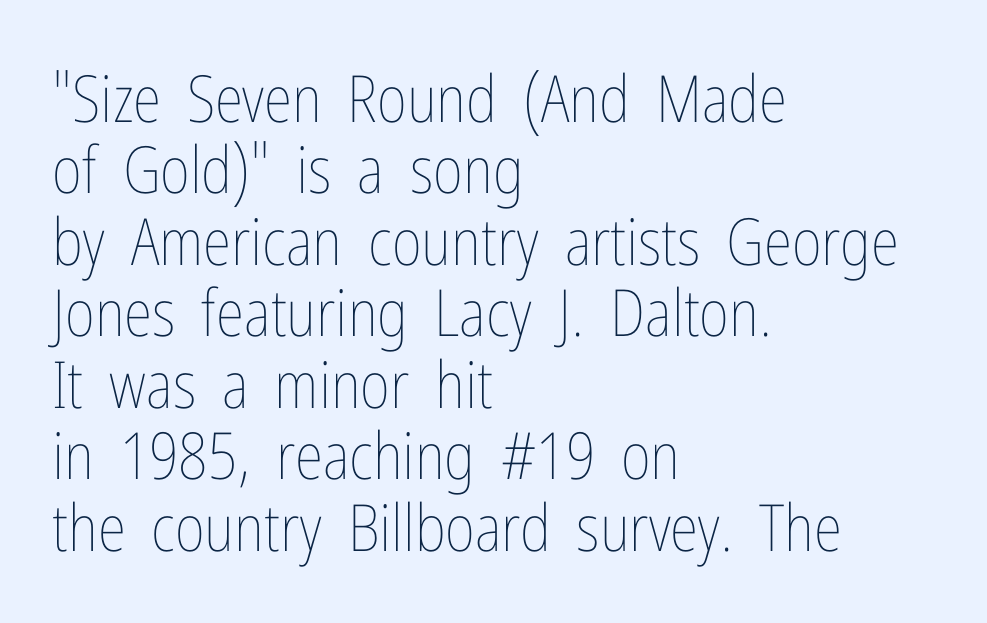
{"italic": "no", "bold": "no", "weight": "thin", "width": "condensed", "stroke_contrast": "low", "x_height": "medium", "monospaced": "no", "underline": "no", "align": "left", "line_spacing": "tight", "line_spacing_ratio": 1.1, "letter_spacing": "normal", "letter_spacing_em": 0.0, "glyph_px": 65}
